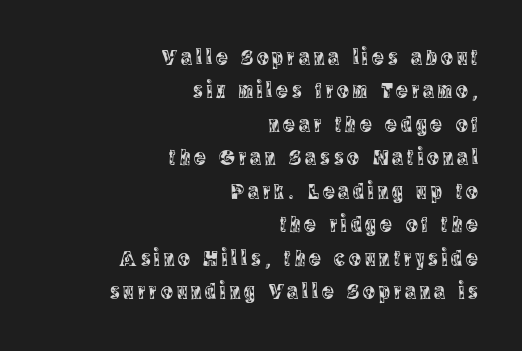
The image shows 22 px text type, upright; set right-aligned, normal line spacing (1.52x), not underlined.
